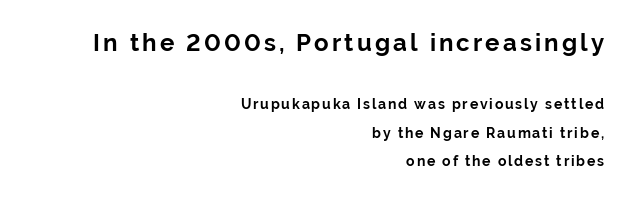
The image shows 24 px bold type, upright; set right-aligned, loose line spacing (2.01x), not underlined; the first (top) block is 1.71x larger.
